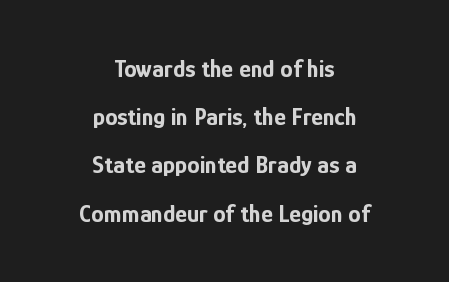
Q: Is the text bold? A: Yes.
Q: Is the text italic (slanted)? A: No, it is upright.
Q: Is the text underlined? A: No.
Q: How is the paragraph aligned? A: Centered.
Q: Is the spacing between letters normal or unusually wide? A: Normal.
Q: Is the spacing between lines tight, normal or loose? A: Loose.
